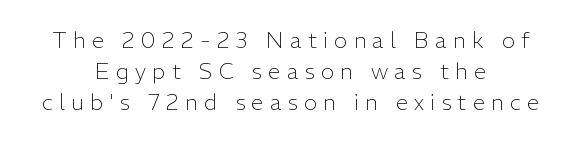
Q: Is the text bold? A: No.
Q: Is the text italic (slanted)? A: No, it is upright.
Q: Is the text underlined? A: No.
Q: How is the paragraph aligned? A: Centered.
Q: Is the spacing between letters normal or unusually wide? A: Unusually wide.
Q: Is the spacing between lines tight, normal or loose? A: Normal.
